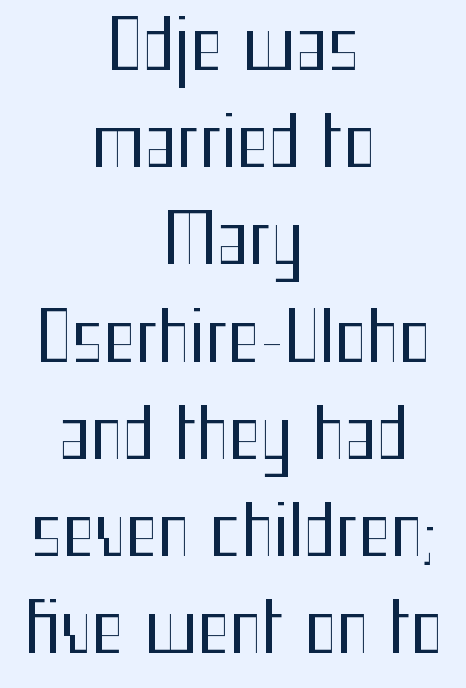
{"serif": "no", "italic": "no", "bold": "no", "weight": "regular", "width": "condensed", "stroke_contrast": "medium", "x_height": "medium", "monospaced": "no", "underline": "no", "align": "center", "line_spacing": "normal", "line_spacing_ratio": 1.43, "letter_spacing": "normal", "letter_spacing_em": 0.0, "glyph_px": 68}
